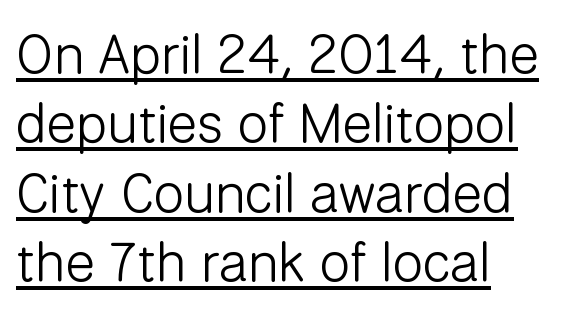
{"serif": "no", "italic": "no", "bold": "no", "weight": "light", "width": "normal", "stroke_contrast": "low", "x_height": "medium", "monospaced": "no", "underline": "yes", "align": "left", "line_spacing": "normal", "line_spacing_ratio": 1.26, "letter_spacing": "normal", "letter_spacing_em": 0.0, "glyph_px": 55}
